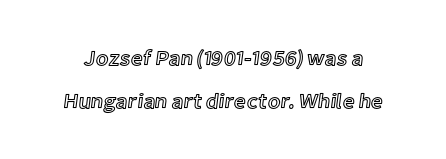
The image shows 21 px text type; set loose line spacing (2.06x), normal letter spacing, not underlined.
